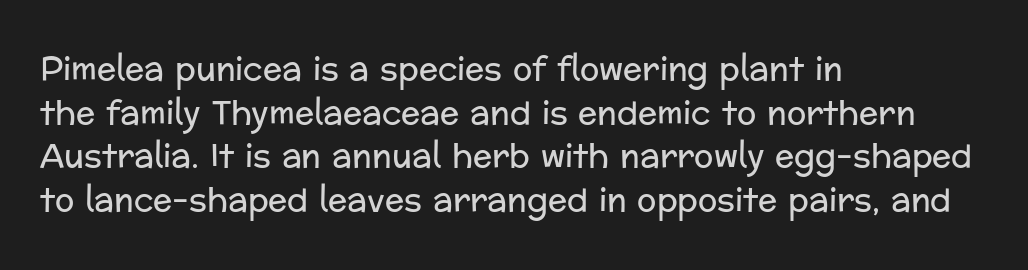
{"serif": "no", "italic": "no", "bold": "no", "weight": "regular", "width": "normal", "stroke_contrast": "low", "x_height": "medium", "monospaced": "no", "underline": "no", "align": "left", "line_spacing": "normal", "line_spacing_ratio": 1.36, "letter_spacing": "normal", "letter_spacing_em": 0.0, "glyph_px": 32}
